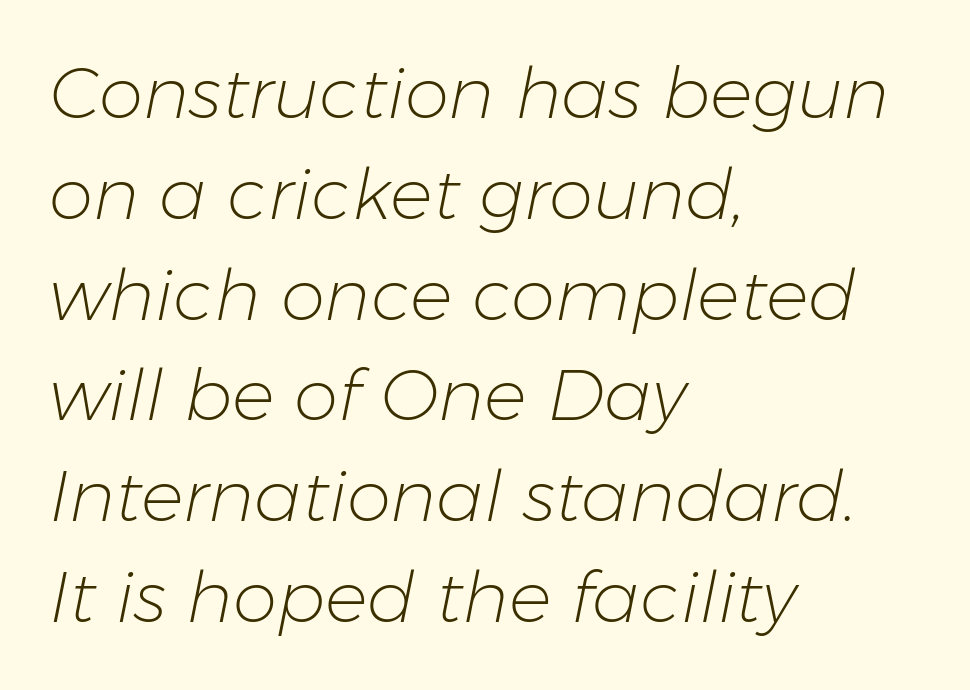
The image shows 71 px light type, italic (leaning right); set left-aligned, normal line spacing (1.42x), normal letter spacing, not underlined; low stroke contrast and a medium x-height.
